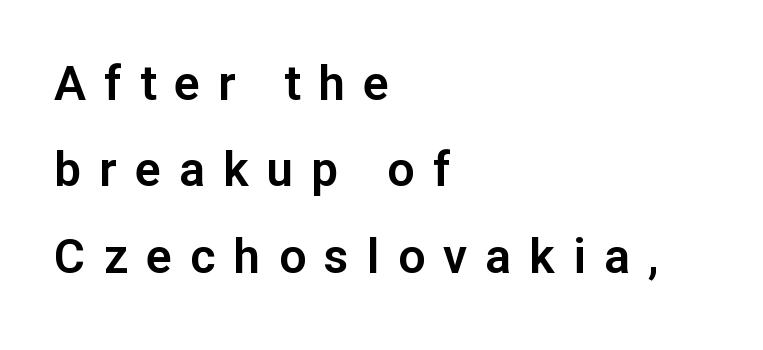
Q: Is the text italic (slanted)? A: No, it is upright.
Q: Is the typeface a serif or a sans-serif typeface? A: Sans-serif.
Q: Is the text underlined? A: No.
Q: How is the paragraph aligned? A: Left-aligned.
Q: Is the spacing between letters normal or unusually wide? A: Unusually wide.
Q: Width (condensed, normal, or wide)? A: Normal.
Q: Stroke contrast? A: Low.
Q: x-height? A: Medium.
Q: Monospaced? A: No.
